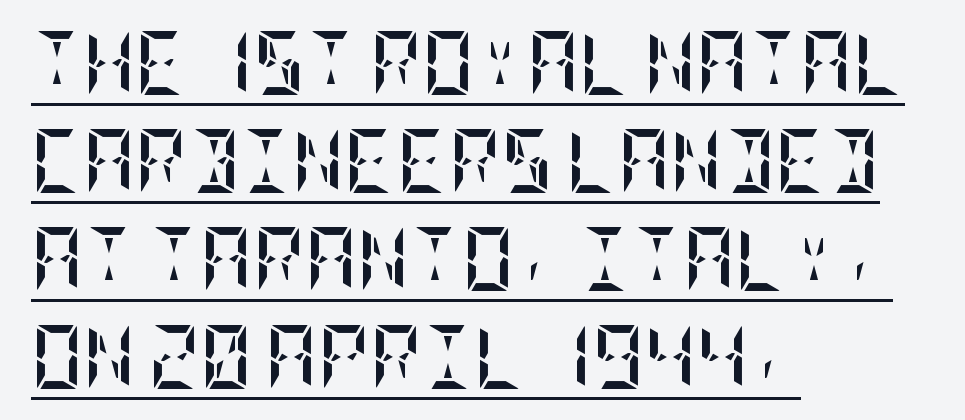
Emphasis is given by a line drawn under the lettering. Tracking here is standard; glyphs follow each other at the usual distance. If you measured baseline to baseline, you'd find a middling distance. Leftover space on each line is placed entirely after the last word. The axis of the letterforms is exactly vertical. The passage shown is emphatically bold.
